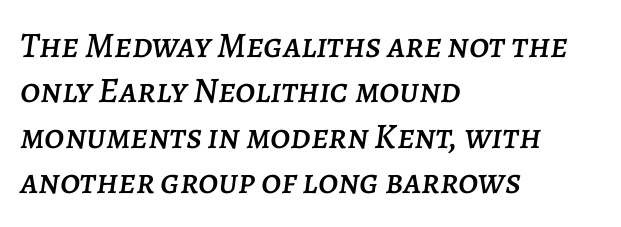
Q: Is the text italic (slanted)? A: Yes, it leans right by about 7 degrees.
Q: Is the text underlined? A: No.
Q: How is the paragraph aligned? A: Left-aligned.
Q: Is the spacing between letters normal or unusually wide? A: Normal.
Q: Is the spacing between lines tight, normal or loose? A: Normal.
Q: Width (condensed, normal, or wide)? A: Normal.
Q: Stroke contrast? A: Low.
Q: x-height? A: Large.
Q: Monospaced? A: No.
